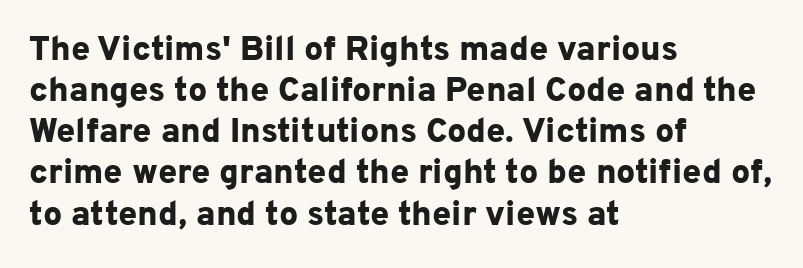
{"serif": "no", "italic": "no", "bold": "yes", "weight": "bold", "width": "normal", "stroke_contrast": "low", "x_height": "medium", "monospaced": "no", "underline": "no", "align": "left", "line_spacing_ratio": 1.21, "letter_spacing": "normal", "letter_spacing_em": 0.0, "glyph_px": 34}
